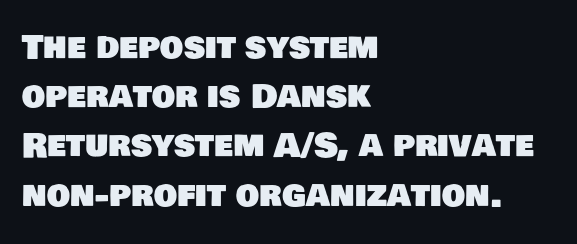
Q: Is the typeface a serif or a sans-serif typeface? A: Sans-serif.
Q: Is the text underlined? A: No.
Q: How is the paragraph aligned? A: Left-aligned.
Q: Is the spacing between letters normal or unusually wide? A: Normal.
Q: Is the spacing between lines tight, normal or loose? A: Normal.
Q: Width (condensed, normal, or wide)? A: Normal.
Q: Stroke contrast? A: Low.
Q: x-height? A: Large.
Q: Monospaced? A: No.
